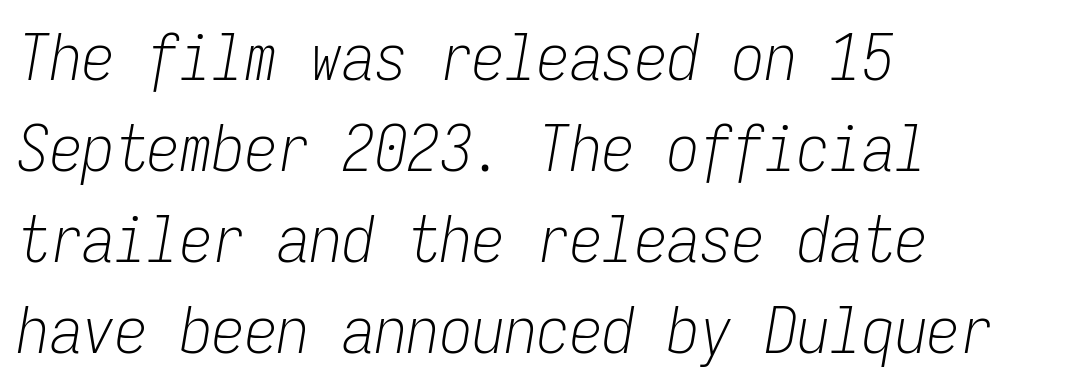
The compositor pushed each line to the left boundary. The letters are slanted; this is an italic face. The letters look calm and open, with moderate or lighter stems. Look at the tracking — it's just the regular setting, nothing added.
